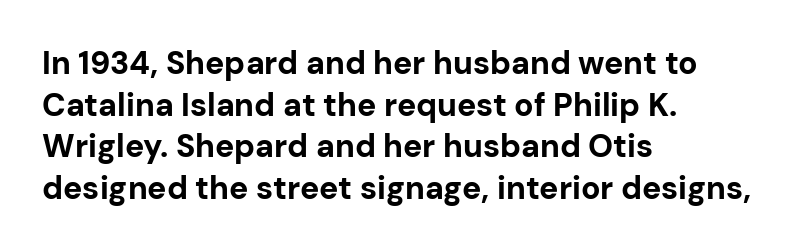
Q: Is the text bold? A: Yes.
Q: Is the text italic (slanted)? A: No, it is upright.
Q: Is the typeface a serif or a sans-serif typeface? A: Sans-serif.
Q: Is the text underlined? A: No.
Q: How is the paragraph aligned? A: Left-aligned.
Q: Is the spacing between letters normal or unusually wide? A: Normal.
Q: Is the spacing between lines tight, normal or loose? A: Normal.
Q: Width (condensed, normal, or wide)? A: Normal.
Q: Stroke contrast? A: Low.
Q: x-height? A: Medium.
Q: Monospaced? A: No.
